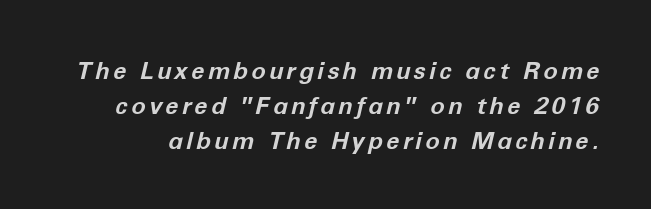
The image shows 24 px bold type, italic (leaning right); set normal line spacing (1.45x), not underlined.
